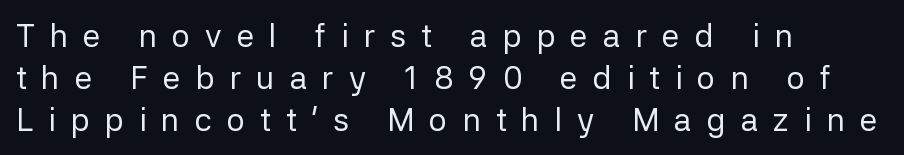
{"serif": "no", "italic": "no", "bold": "no", "weight": "regular", "width": "normal", "stroke_contrast": "low", "x_height": "medium", "monospaced": "no", "underline": "no", "align": "left", "line_spacing": "normal", "line_spacing_ratio": 1.31, "letter_spacing": "wide", "letter_spacing_em": 0.47, "glyph_px": 32}
